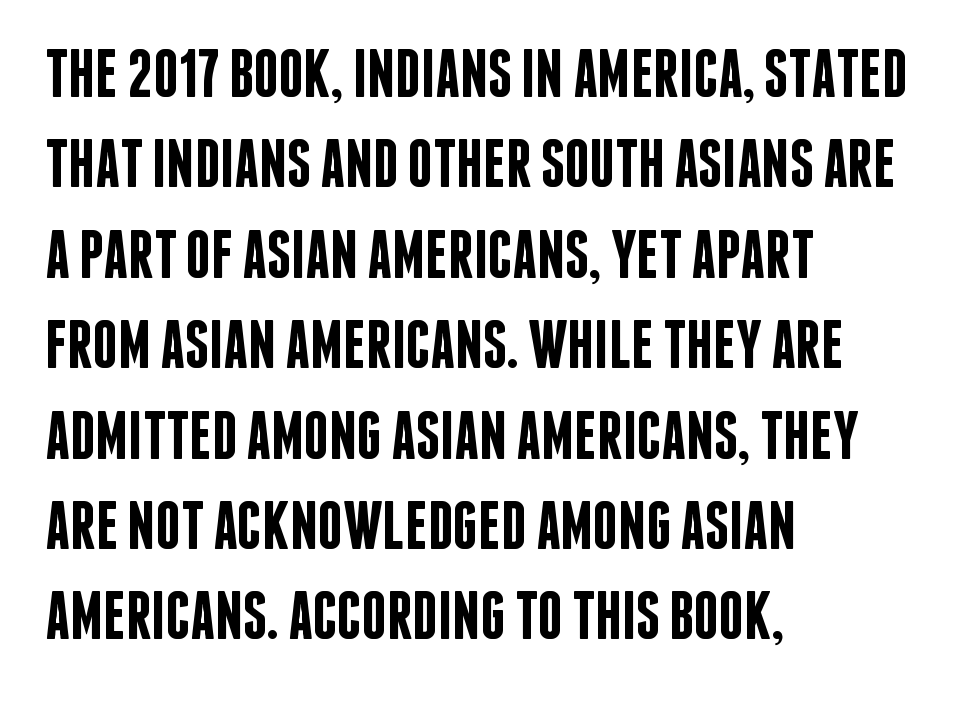
Q: Is the text bold? A: Semi-bold.
Q: Is the text italic (slanted)? A: No, it is upright.
Q: Is the typeface a serif or a sans-serif typeface? A: Sans-serif.
Q: Is the text underlined? A: No.
Q: How is the paragraph aligned? A: Left-aligned.
Q: Is the spacing between letters normal or unusually wide? A: Normal.
Q: Is the spacing between lines tight, normal or loose? A: Normal.
Q: Width (condensed, normal, or wide)? A: Condensed.
Q: Stroke contrast? A: Low.
Q: x-height? A: Large.
Q: Monospaced? A: No.
